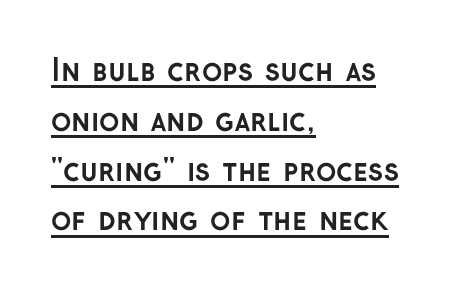
Stroke terminals: plain, sans-serif. A continuous stroke trails under the words, as in a hyperlink. The passage shown is typed in a proportional face where columns would drift. This sample is left-justified, so line endings fall wherever the words run out. Every letter is thick-stroked: bold, no question. The axis of the letterforms is exactly vertical.
